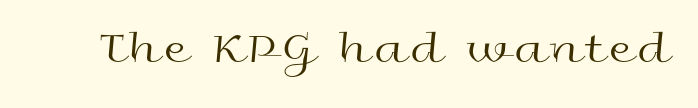
{"serif": "no", "italic": "no", "bold": "no", "weight": "regular", "width": "wide", "x_height": "medium", "monospaced": "no", "underline": "no", "glyph_px": 47}
